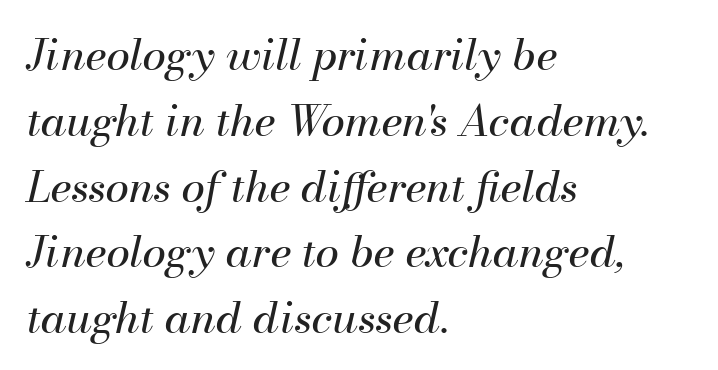
Look at the tracking — it's just the regular setting, nothing added. Is the block centered? No — it sits flush against the left margin. This sample has the flowing, uneven cadence of proportional lettering. The passage shown stacks its lines at a standard gap. Stems here are at most as thick as an everyday book face.
